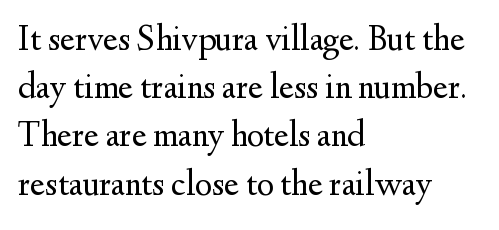
There is no visible air inserted between adjacent glyphs. Reading down the block, your eye returns to a fixed left position each line. Clear beneath every line of the passage. Weight: in the light-to-regular range. The block of text has a typical density, with ordinary space between rows. Serif or sans? Serif — the stroke terminals have little feet.
